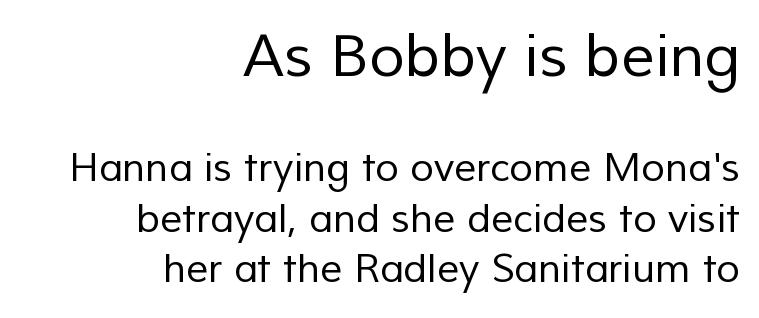
Compare the two chunks: the upper has the greater cap height. Layout note: lines flush right. Default kerning and tracking; the words read as compact shapes. Type without underlining. The leading is moderate, giving the passage an even texture. You could not count columns in this text — the font is proportionally spaced.
